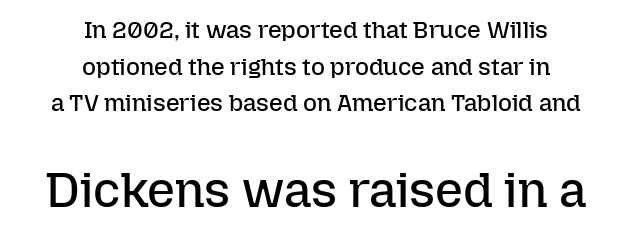
Think of a printed novel: that variable character pitch is what you see here. The passage shown is not underscored anywhere. Short note: letters normally spaced. Summary of vertical rhythm: regular, with standard interline spacing. Posture: straight, roman, zero tilt.
